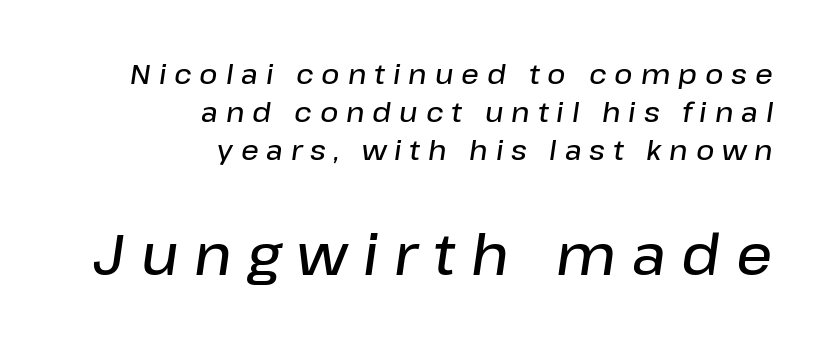
{"italic": "yes", "lean": "right", "slant_degrees": 8, "bold": "semi", "weight": "semibold", "width": "normal", "stroke_contrast": "low", "x_height": "medium", "monospaced": "no", "underline": "no", "align": "right", "line_spacing": "normal", "line_spacing_ratio": 1.36, "letter_spacing": "wide", "letter_spacing_em": 0.28, "larger_block": "second", "size_ratio": 2.04, "glyph_px": 57}
